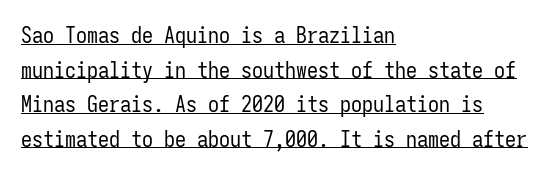
Summary of weight: not heavy and not bold. No italicization has been applied; the sample stays upright. The gaps between neighbouring characters are ordinary and unremarkable. What's the leading like? Ordinary, nothing unusual. A rule runs beneath these lines of type. Reading down the block, your eye returns to a fixed left position each line.
